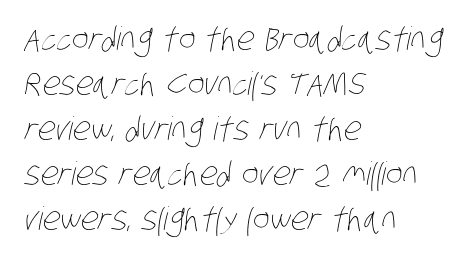
The paragraph has a hard left edge and a soft right edge. Heft: none added — not bold. Observe the ordinary spacing: letters are neighbours, not strangers. Quick note: interline space is typical. Spacing verdict: proportional, widths tailored to each character. Descenders hang freely into open space.
